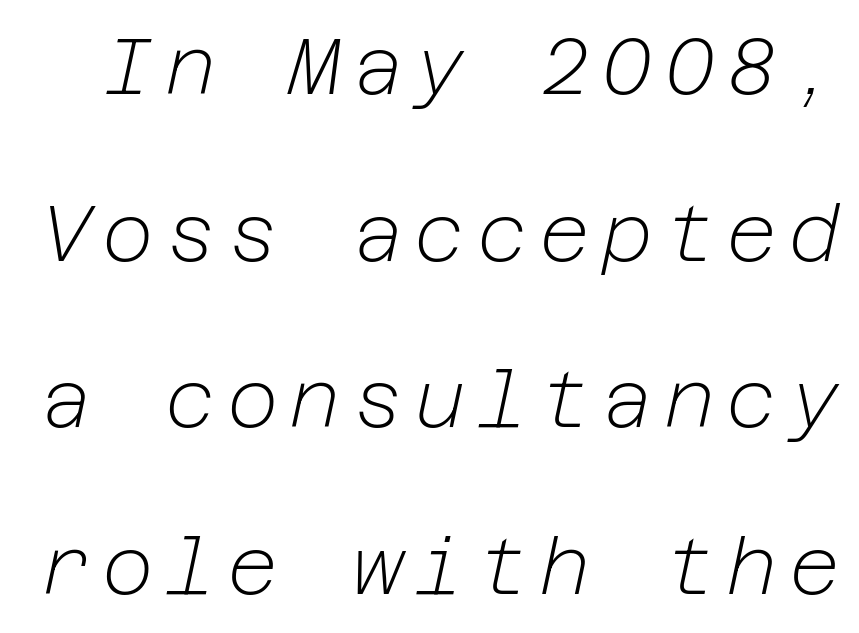
The image shows 79 px light type, italic (leaning right); set loose line spacing (2.11x), not underlined; low stroke contrast and a medium x-height.
